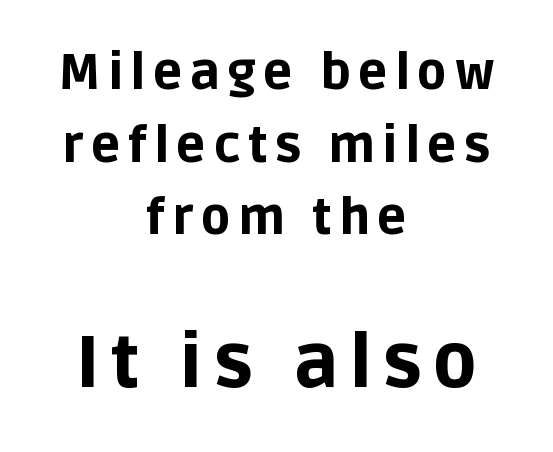
Q: Is the text bold? A: Yes.
Q: Is the text italic (slanted)? A: No, it is upright.
Q: Is the typeface a serif or a sans-serif typeface? A: Sans-serif.
Q: Is the text underlined? A: No.
Q: How is the paragraph aligned? A: Centered.
Q: Is the spacing between lines tight, normal or loose? A: Normal.
Q: Which block of text is set in a larger size, the first (top) or the second (bottom)? A: The second (bottom) one.
Q: Width (condensed, normal, or wide)? A: Normal.
Q: Stroke contrast? A: Low.
Q: x-height? A: Large.
Q: Monospaced? A: No.
